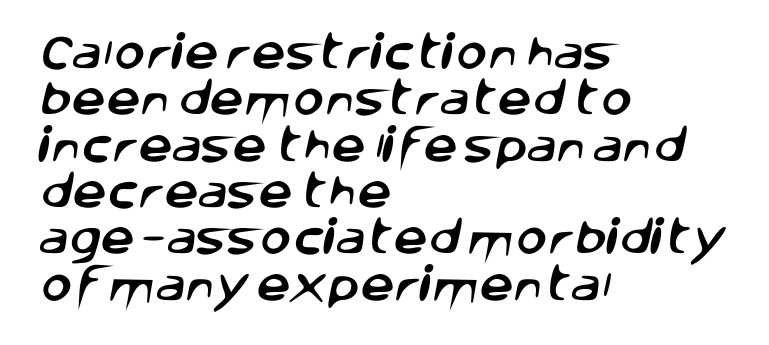
The image shows 38 px sans-serif type; set left-aligned, line spacing 1.22x, normal letter spacing, not underlined; low stroke contrast and a large x-height.
